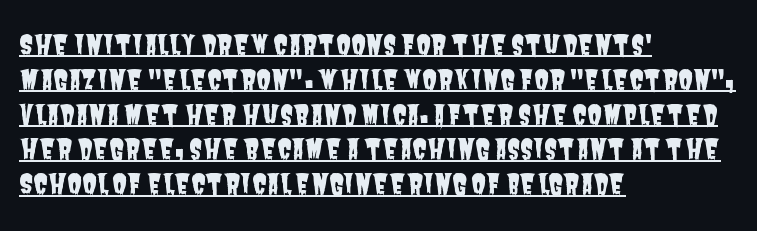
Q: Is the text underlined? A: Yes.
Q: How is the paragraph aligned? A: Left-aligned.
Q: Is the spacing between letters normal or unusually wide? A: Normal.
Q: Is the spacing between lines tight, normal or loose? A: Normal.
